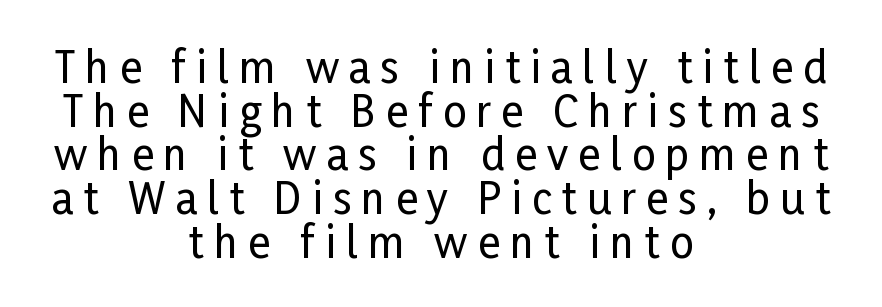
{"serif": "no", "italic": "no", "width": "condensed", "stroke_contrast": "low", "x_height": "medium", "monospaced": "no", "underline": "no", "align": "center", "line_spacing": "tight", "line_spacing_ratio": 1.04, "letter_spacing": "wide", "letter_spacing_em": 0.24, "glyph_px": 42}
